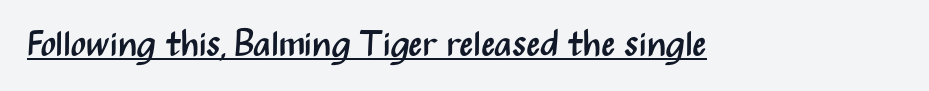
The image shows 36 px regular-weight, condensed sans-serif type, upright; set normal letter spacing, underlined; medium stroke contrast and a medium x-height.
